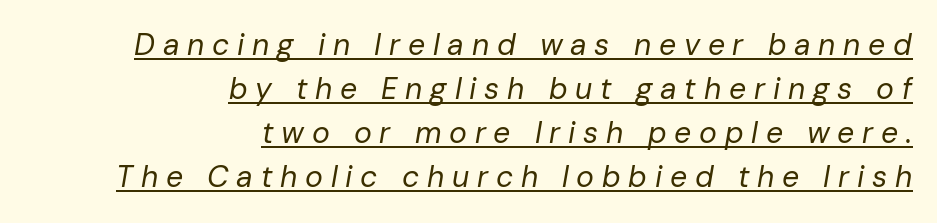
{"italic": "yes", "lean": "right", "slant_degrees": 10, "bold": "no", "weight": "regular", "width": "normal", "stroke_contrast": "low", "x_height": "medium", "monospaced": "no", "underline": "yes", "align": "right", "line_spacing": "normal", "line_spacing_ratio": 1.47, "letter_spacing": "wide", "letter_spacing_em": 0.26, "glyph_px": 30}
